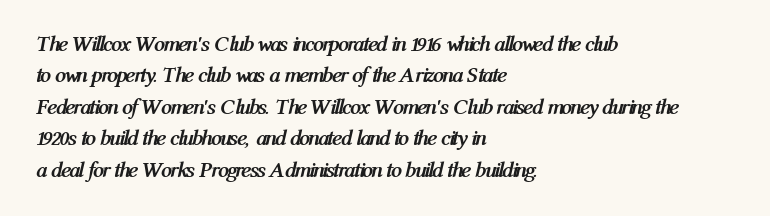
Q: Is the text bold? A: Yes.
Q: Is the text italic (slanted)? A: Yes, it leans right by about 12 degrees.
Q: Is the text underlined? A: No.
Q: How is the paragraph aligned? A: Left-aligned.
Q: Is the spacing between letters normal or unusually wide? A: Normal.
Q: Is the spacing between lines tight, normal or loose? A: Normal.
